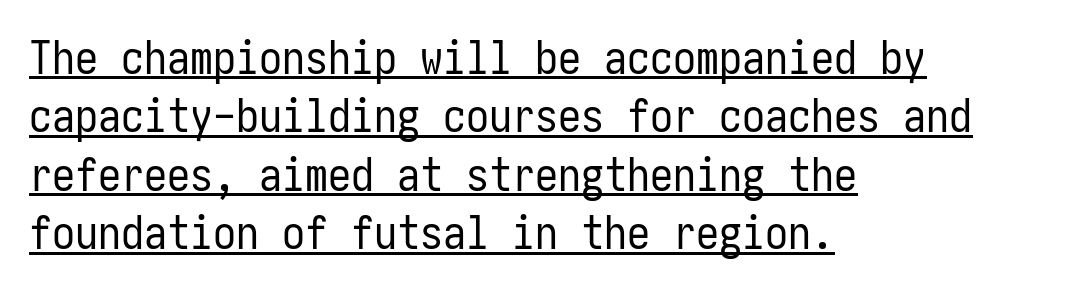
{"serif": "no", "italic": "no", "bold": "no", "weight": "regular", "width": "condensed", "stroke_contrast": "low", "x_height": "medium", "underline": "yes", "align": "left", "line_spacing": "normal", "line_spacing_ratio": 1.27, "letter_spacing": "normal", "letter_spacing_em": 0.0, "glyph_px": 46}
